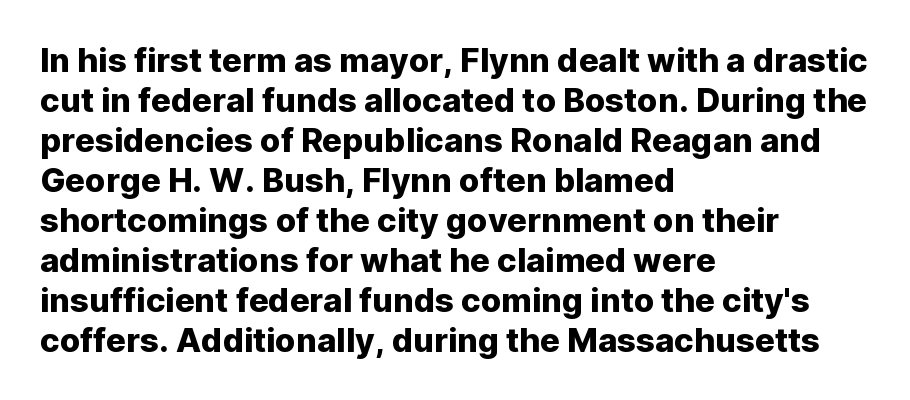
The image shows 33 px sans-serif type, upright; set left-aligned, line spacing 1.21x, normal letter spacing, not underlined; low stroke contrast and a medium x-height.
